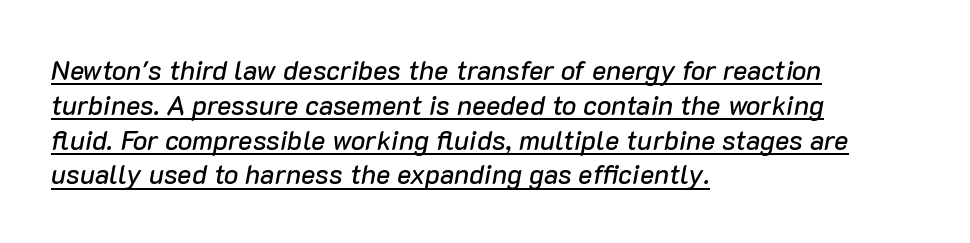
Q: Is the text italic (slanted)? A: Yes, it leans right by about 10 degrees.
Q: Is the text underlined? A: Yes.
Q: How is the paragraph aligned? A: Left-aligned.
Q: Is the spacing between letters normal or unusually wide? A: Normal.
Q: Is the spacing between lines tight, normal or loose? A: Normal.
